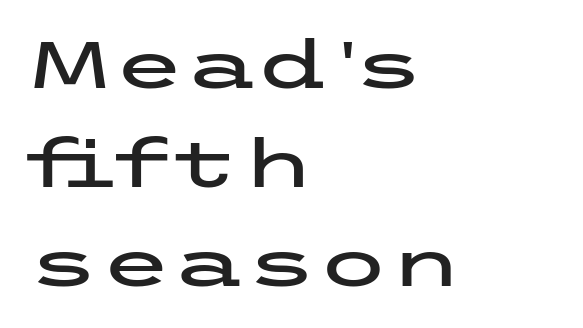
Nope, not italic — everything's standing straight. Each new line begins a customary step beneath the previous one. Typographically, this falls in the sans-serif category. Where is the straight margin? On the left. The line texture is even and compact thanks to regular tracking.
